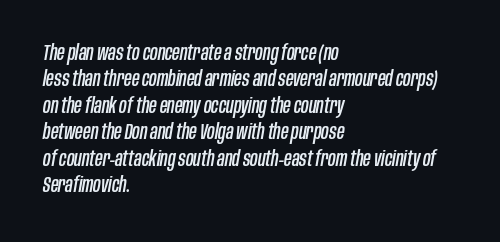
The image shows 21 px text type, italic (leaning right); set left-aligned, normal line spacing (1.26x), normal letter spacing, not underlined.
